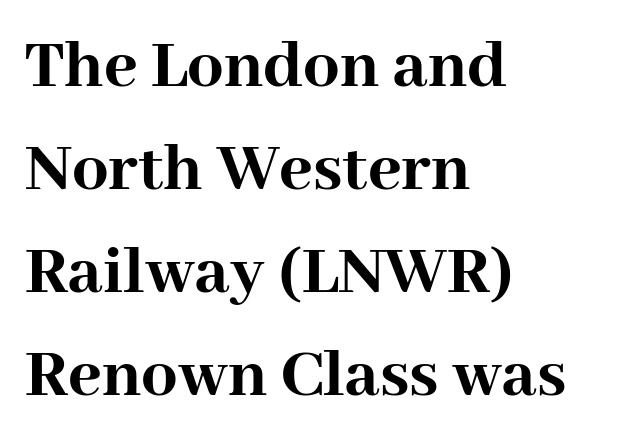
The string is rendered with underlining switched off. Observe the ordinary spacing: letters are neighbours, not strangers. The type family on display is of the serif kind. Thick stems and heavy bowls — unmistakably bold. Do the characters align in a grid? No, the font is proportional.
